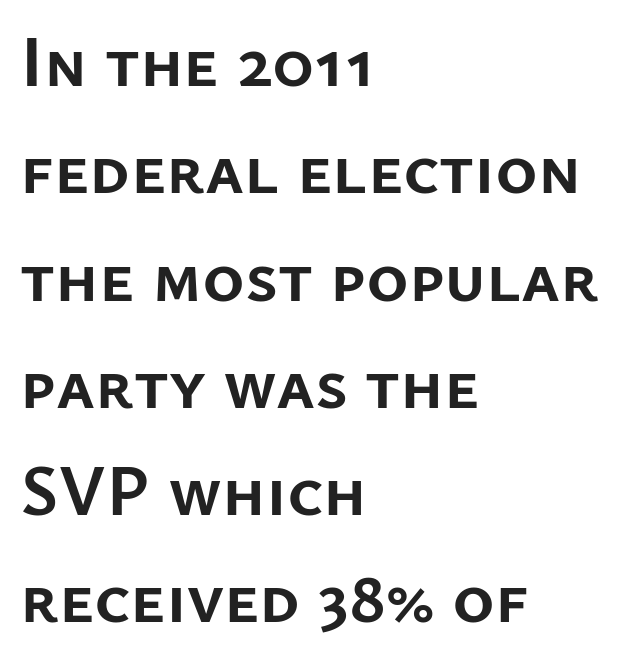
The image shows 72 px semibold sans-serif type, upright; set left-aligned, normal line spacing (1.49x), normal letter spacing, not underlined; low stroke contrast and a medium x-height.
